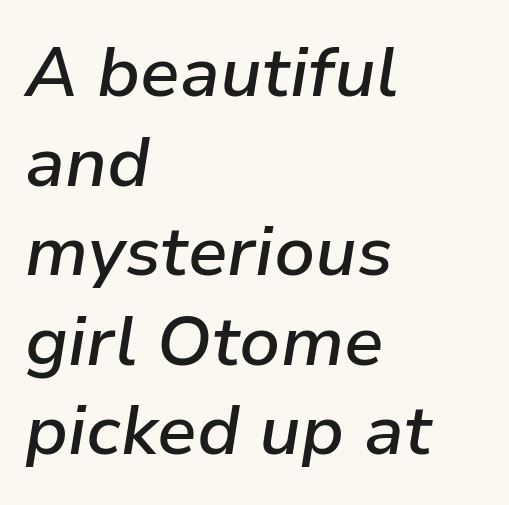
The image shows 70 px semibold type, italic (leaning right); set left-aligned, normal line spacing (1.28x), normal letter spacing, not underlined; low stroke contrast and a medium x-height.
